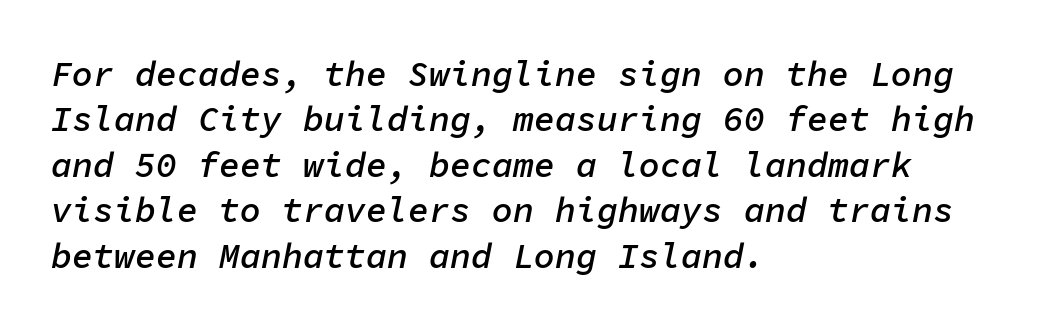
Q: Is the text bold? A: Semi-bold.
Q: Is the text italic (slanted)? A: Yes, it leans right by about 11 degrees.
Q: Is the text underlined? A: No.
Q: How is the paragraph aligned? A: Left-aligned.
Q: Is the spacing between letters normal or unusually wide? A: Normal.
Q: Is the spacing between lines tight, normal or loose? A: Normal.
Q: Width (condensed, normal, or wide)? A: Normal.
Q: Stroke contrast? A: Low.
Q: x-height? A: Medium.
Q: Monospaced? A: Yes.
